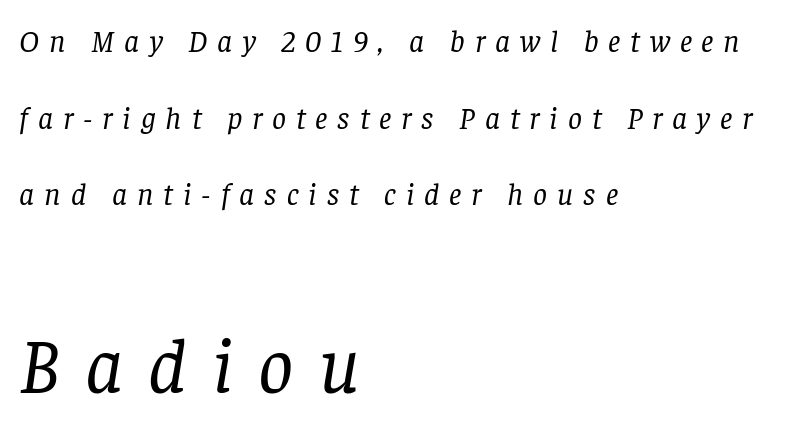
{"serif": "yes", "italic": "yes", "lean": "right", "slant_degrees": 8, "bold": "no", "weight": "regular", "width": "normal", "stroke_contrast": "low", "x_height": "large", "monospaced": "no", "underline": "no", "align": "left", "line_spacing": "loose", "line_spacing_ratio": 2.47, "letter_spacing": "wide", "letter_spacing_em": 0.32, "larger_block": "second", "size_ratio": 2.52, "glyph_px": 78}
